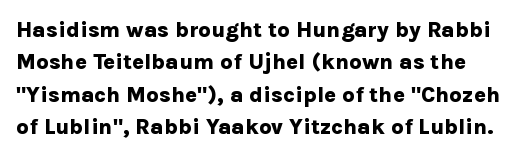
{"italic": "no", "bold": "yes", "underline": "no", "line_spacing": "normal", "line_spacing_ratio": 1.47, "letter_spacing": "normal", "letter_spacing_em": 0.0, "glyph_px": 22}
